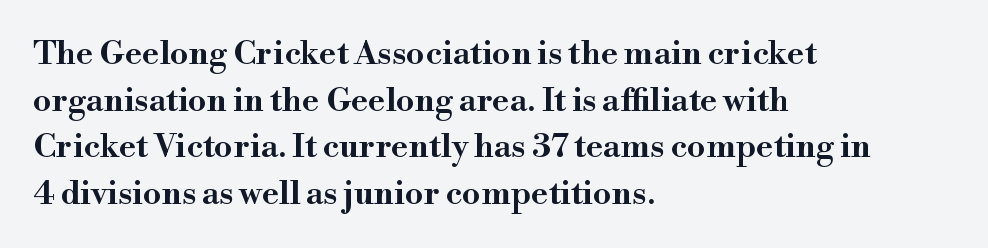
One-word summary of the alignment: left. Students, note that the glyphs here touch the page at normal intervals. If you measured baseline to baseline, you'd find a middling distance. A typesetter would call this proportional, since set widths differ per character. Are there feet on the stems? There are — it's a serif.
